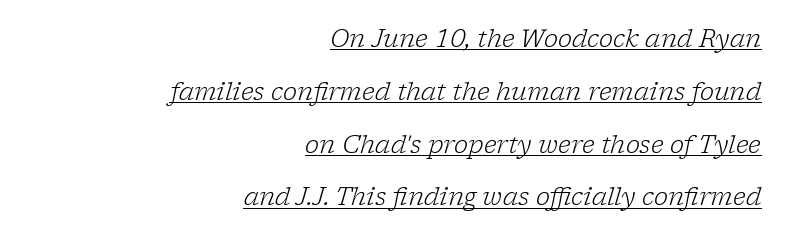
The image shows 24 px text type, italic (leaning right); set right-aligned, loose line spacing (2.2x), normal letter spacing, underlined.
